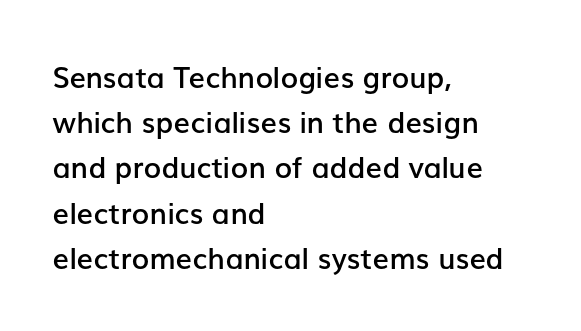
Does the leading feel generous? No, just average. How heavy is the stroke? Medium-heavy — a semibold, shy of bold. You could not count columns in this text — the font is proportionally spaced. Is the letter spacing exaggerated? No — it looks like the ordinary default.
